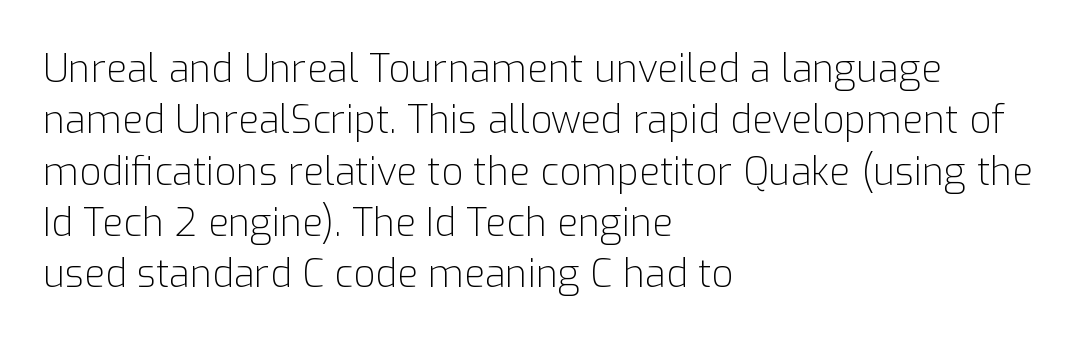
{"serif": "no", "italic": "no", "bold": "no", "weight": "light", "width": "normal", "stroke_contrast": "low", "x_height": "medium", "monospaced": "no", "underline": "no", "align": "left", "line_spacing": "normal", "line_spacing_ratio": 1.35, "letter_spacing": "normal", "letter_spacing_em": 0.0, "glyph_px": 38}
